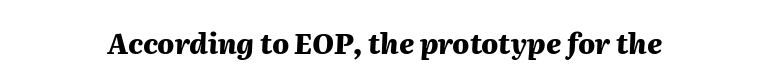
{"italic": "yes", "lean": "right", "slant_degrees": 2, "bold": "yes", "weight": "heavy", "width": "normal", "stroke_contrast": "medium", "x_height": "medium", "monospaced": "no", "underline": "no", "letter_spacing": "normal", "letter_spacing_em": 0.0, "glyph_px": 28}
